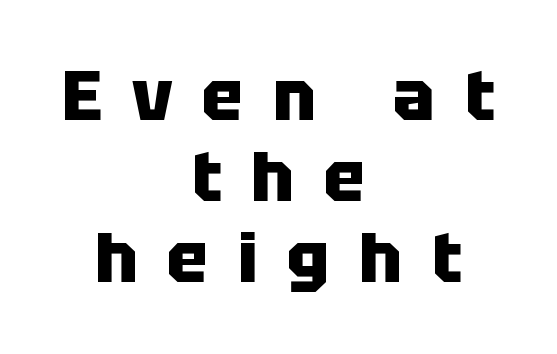
Which margin do the lines hug? Neither — every line sits in the middle. Look at the bottom of the vertical strokes: they stop flat, with no serifs. As a designer I'd log this as weight 700, bold. No italicization has been applied; the sample stays upright. Descenders hang freely into open space.
